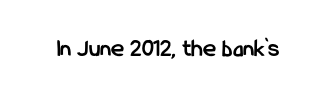
Underlining? Definitely not there. Strong, thick strokes mark this as bold type. This sample uses an upright cut, with every glyph sitting square on the baseline. A typesetter would call this zero additional tracking.
